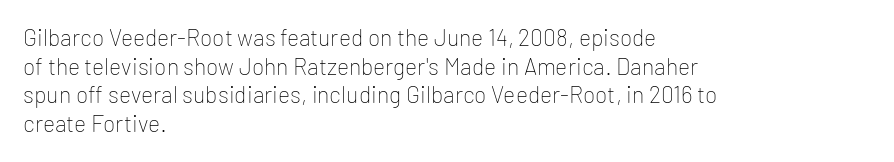
The image shows 23 px text type, upright; set left-aligned, normal line spacing (1.25x), normal letter spacing, not underlined.
